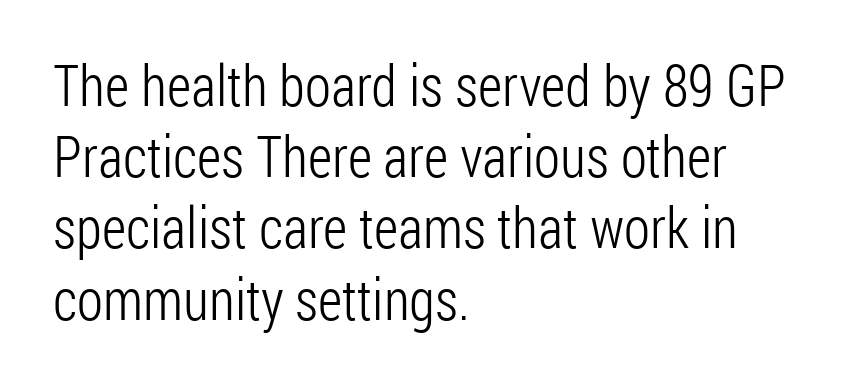
Italic? Not at all — the glyphs are vertical. This rendering uses left alignment, leaving the right contour irregular. Weight: in the light-to-regular range. The passage shown is typed in a proportional face where columns would drift. Just letters on the line, the space beneath them empty.
